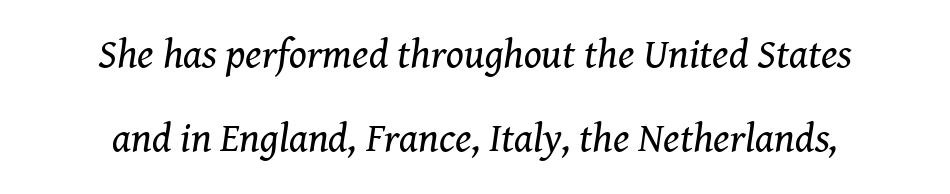
Q: Is the text bold? A: No.
Q: Is the text italic (slanted)? A: Yes, it leans right by about 8 degrees.
Q: Is the typeface a serif or a sans-serif typeface? A: Serif.
Q: Is the text underlined? A: No.
Q: How is the paragraph aligned? A: Centered.
Q: Is the spacing between letters normal or unusually wide? A: Normal.
Q: Is the spacing between lines tight, normal or loose? A: Loose.
Q: Width (condensed, normal, or wide)? A: Normal.
Q: Stroke contrast? A: Medium.
Q: x-height? A: Medium.
Q: Monospaced? A: No.
